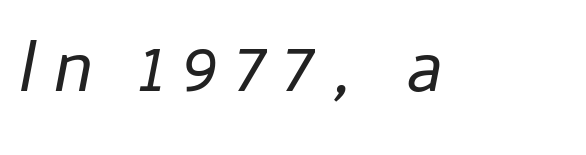
The image shows 73 px regular-weight type, italic (leaning right); set unusually wide letter spacing (+0.23 em), not underlined; low stroke contrast and a medium x-height.
